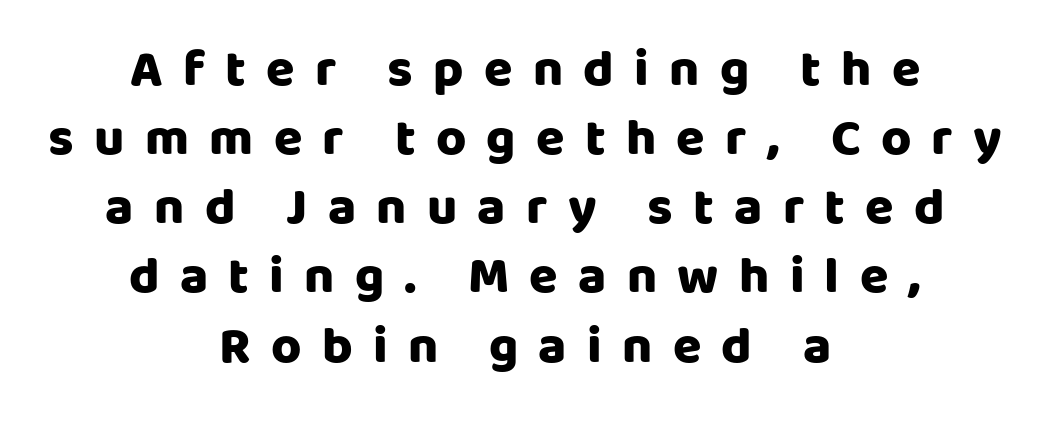
{"serif": "no", "italic": "no", "bold": "yes", "weight": "heavy", "width": "normal", "stroke_contrast": "low", "x_height": "large", "monospaced": "no", "underline": "no", "align": "center", "line_spacing": "normal", "line_spacing_ratio": 1.33, "letter_spacing": "wide", "letter_spacing_em": 0.39, "glyph_px": 52}
